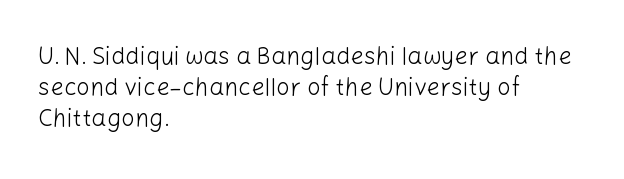
{"italic": "no", "bold": "no", "underline": "no", "align": "left", "line_spacing": "normal", "line_spacing_ratio": 1.29, "letter_spacing": "normal", "letter_spacing_em": 0.0, "glyph_px": 24}
